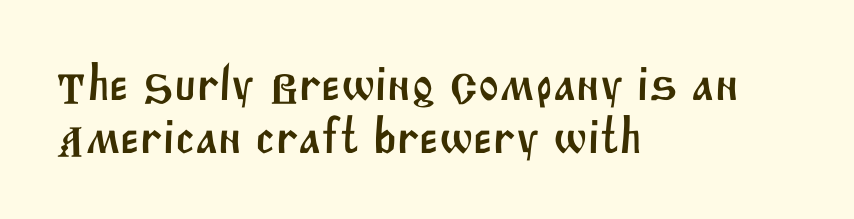
{"serif": "no", "width": "normal", "stroke_contrast": "medium", "x_height": "large", "monospaced": "no", "underline": "no", "align": "left", "line_spacing": "tight", "line_spacing_ratio": 1.06, "letter_spacing": "normal", "letter_spacing_em": 0.0, "glyph_px": 50}
